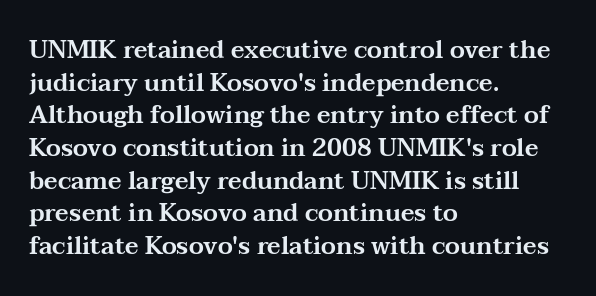
The vertical gap from one line to the next is medium. The rendering keeps characters at their native spacing. The axis of the letterforms is exactly vertical. Bare-footed words on every line. In CSS terms this would be text-align: left.
